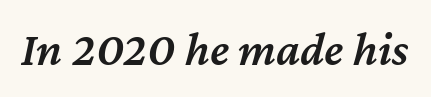
The image shows 48 px semibold type, italic (leaning right); set normal letter spacing, not underlined; medium stroke contrast and a medium x-height.
